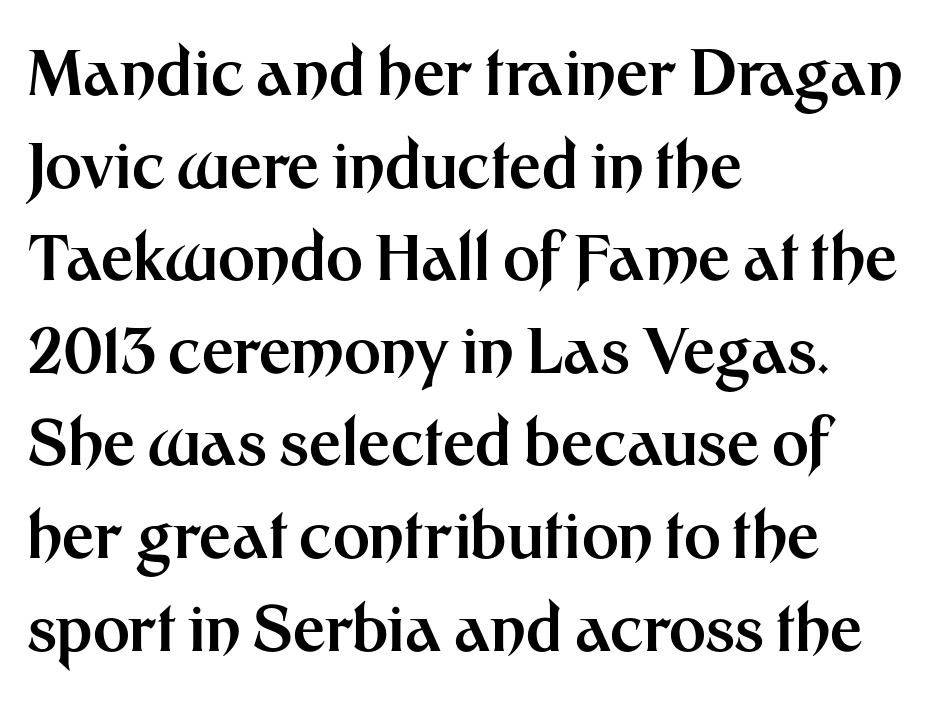
Q: Is the text bold? A: Yes.
Q: Is the text italic (slanted)? A: No, it is upright.
Q: Is the typeface a serif or a sans-serif typeface? A: Sans-serif.
Q: Is the text underlined? A: No.
Q: How is the paragraph aligned? A: Left-aligned.
Q: Is the spacing between letters normal or unusually wide? A: Normal.
Q: Is the spacing between lines tight, normal or loose? A: Normal.
Q: Width (condensed, normal, or wide)? A: Normal.
Q: Stroke contrast? A: Medium.
Q: x-height? A: Medium.
Q: Monospaced? A: No.
